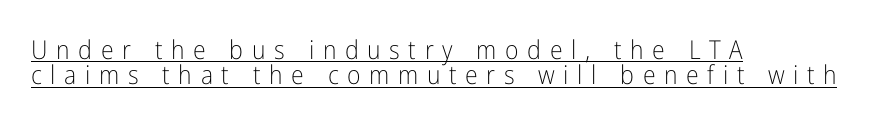
These lines are set flush left with a ragged right edge. A typographer would call this underscored text. Nope, not italic — everything's standing straight. Reading down the column, the eye jumps only a short way to each next line. Summary of weight: not heavy and not bold. The tracking jumps out immediately: characters are airy and widely separated.
